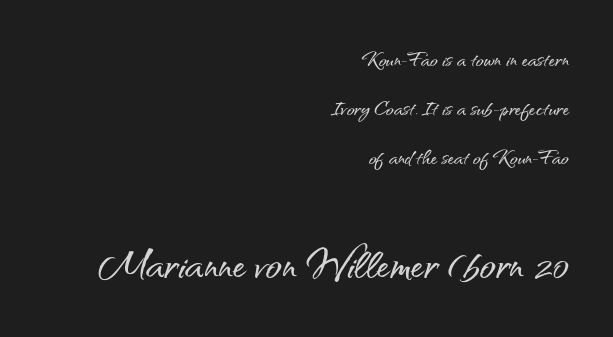
{"serif": "no", "width": "normal", "stroke_contrast": "medium", "x_height": "small", "monospaced": "no", "underline": "no", "align": "right", "line_spacing_ratio": 1.89, "letter_spacing": "normal", "letter_spacing_em": 0.0, "larger_block": "second", "size_ratio": 2.04, "glyph_px": 53}
